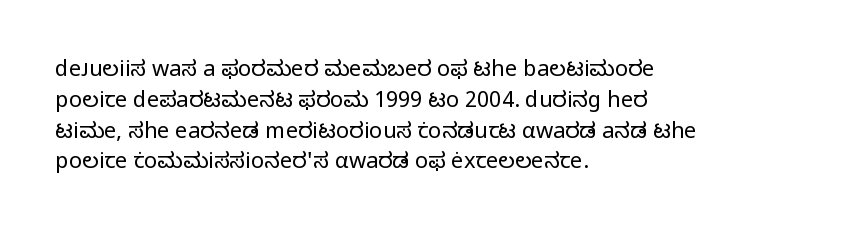
Q: Is the text bold? A: No.
Q: Is the text italic (slanted)? A: No, it is upright.
Q: Is the text underlined? A: No.
Q: How is the paragraph aligned? A: Left-aligned.
Q: Is the spacing between letters normal or unusually wide? A: Normal.
Q: Is the spacing between lines tight, normal or loose? A: Normal.
